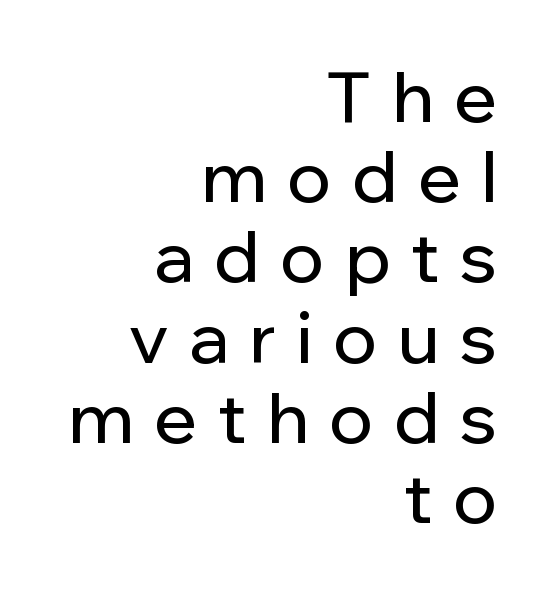
{"serif": "no", "italic": "no", "width": "normal", "stroke_contrast": "low", "x_height": "medium", "monospaced": "no", "underline": "no", "align": "right", "line_spacing": "tight", "line_spacing_ratio": 1.13, "letter_spacing": "wide", "letter_spacing_em": 0.29, "glyph_px": 71}
